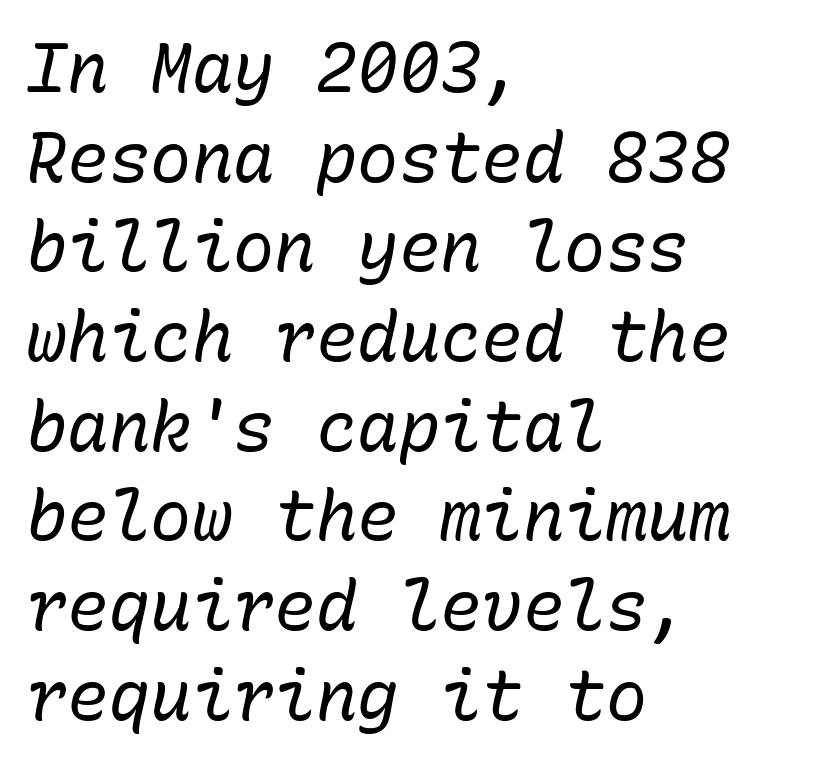
The image shows 69 px regular-weight type, italic (leaning right), monospaced; set left-aligned, normal line spacing (1.3x), normal letter spacing, not underlined; low stroke contrast and a medium x-height.
